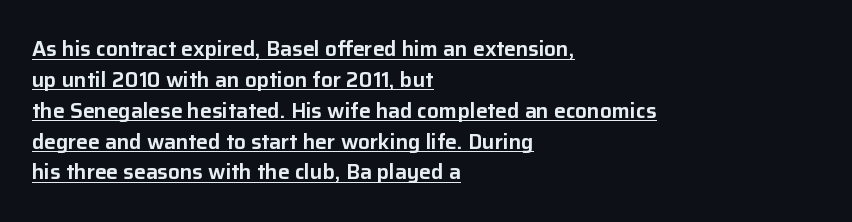
The image shows 21 px text type, upright; set left-aligned, normal line spacing (1.47x), normal letter spacing, underlined.
